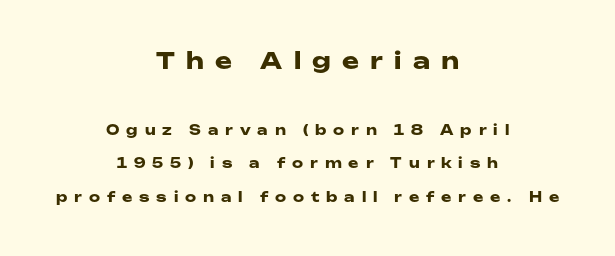
The composition opens big and finishes small. The rendering uses a large line-height, opening up the rows. The words here are not underlined. Tall strokes in this sample are plumb rather than angled. The face used here is rendered with a markedly widened letterfit.
